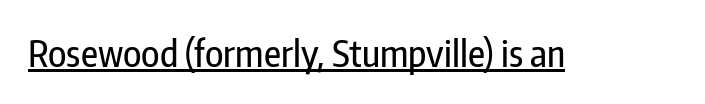
{"serif": "no", "italic": "no", "width": "condensed", "stroke_contrast": "low", "x_height": "medium", "monospaced": "no", "underline": "yes", "letter_spacing": "normal", "letter_spacing_em": 0.0, "glyph_px": 37}
